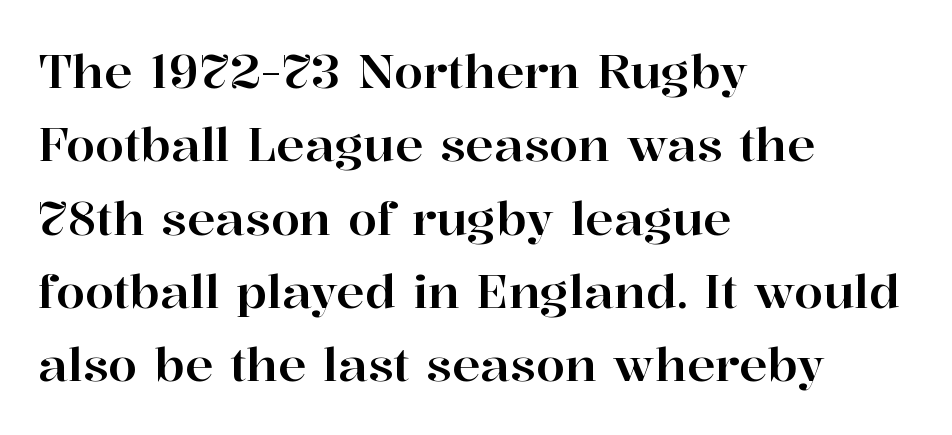
The image shows 47 px serif type, upright; set left-aligned, normal line spacing (1.56x), normal letter spacing, not underlined; high stroke contrast and a medium x-height.
